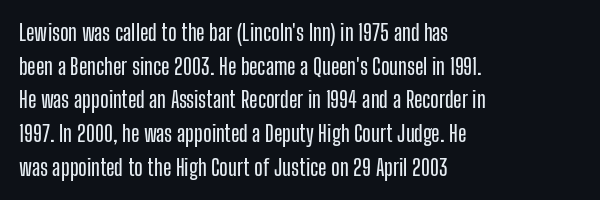
One glance says typical: line gaps are just what's usual. The letters stand upright; this is a roman face. The gap between lines stays unmarked. These lines keep a tight, regular rhythm from letter to letter. Casual observation: everything's shoved over to the left.
